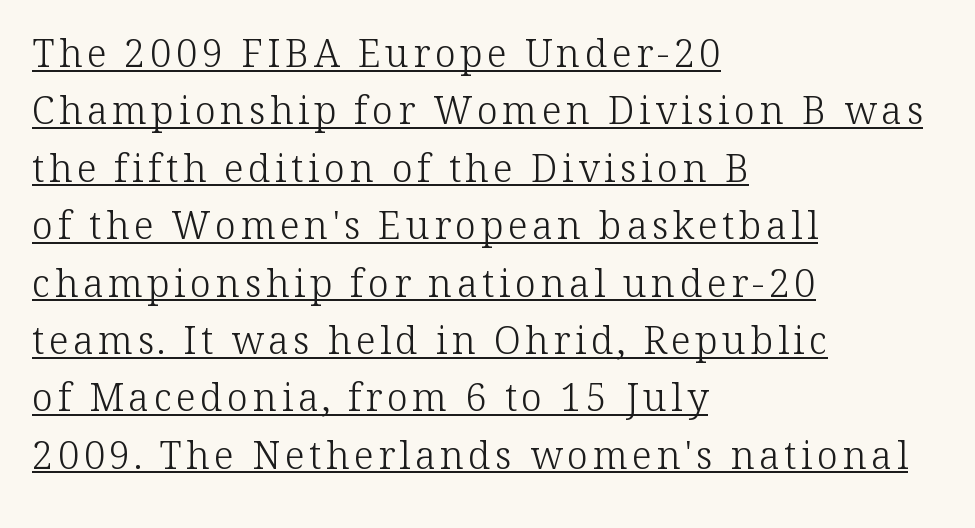
Think standard paragraph weight, or any step lighter than that. How would I describe the line gaps? Plain and ordinary. Emphasis is given by a line drawn under the lettering. Yep, those are serifs on the letters. The typesetter chose a ragged-right arrangement here. You could not count columns in this text — the font is proportionally spaced.
